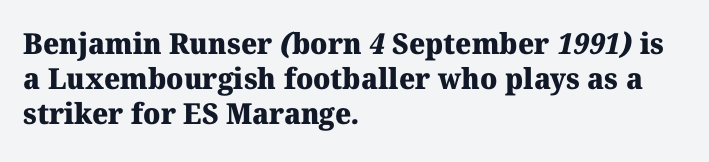
Q: Is the text bold? A: Yes.
Q: Is the typeface a serif or a sans-serif typeface? A: Serif.
Q: Is the text underlined? A: No.
Q: How is the paragraph aligned? A: Left-aligned.
Q: Is the spacing between letters normal or unusually wide? A: Normal.
Q: Width (condensed, normal, or wide)? A: Normal.
Q: Stroke contrast? A: Medium.
Q: x-height? A: Medium.
Q: Monospaced? A: No.
